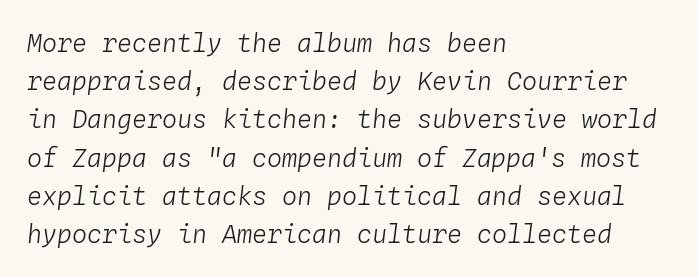
{"italic": "yes", "lean": "right", "slant_degrees": 4, "bold": "no", "underline": "no", "align": "left", "line_spacing": "normal", "line_spacing_ratio": 1.53, "letter_spacing": "normal", "letter_spacing_em": 0.0, "glyph_px": 25}
